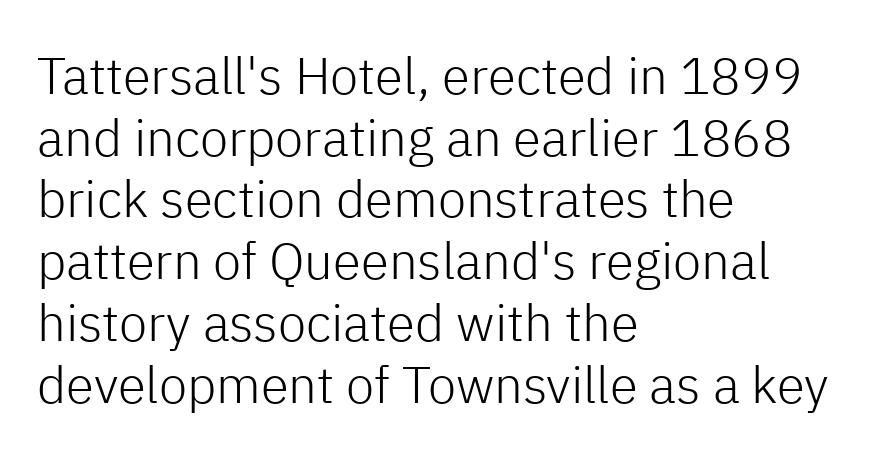
Q: Is the text bold? A: No.
Q: Is the text italic (slanted)? A: No, it is upright.
Q: Is the typeface a serif or a sans-serif typeface? A: Sans-serif.
Q: Is the text underlined? A: No.
Q: How is the paragraph aligned? A: Left-aligned.
Q: Is the spacing between letters normal or unusually wide? A: Normal.
Q: Width (condensed, normal, or wide)? A: Normal.
Q: Stroke contrast? A: Low.
Q: x-height? A: Medium.
Q: Monospaced? A: No.
